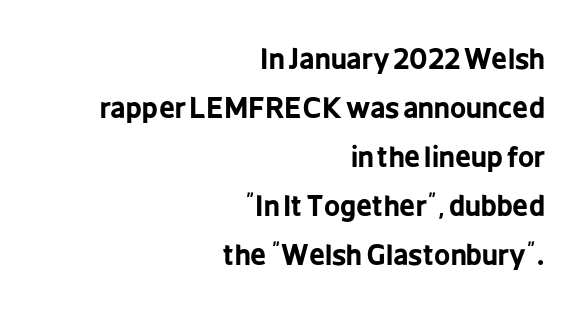
{"serif": "no", "italic": "no", "bold": "yes", "weight": "bold", "width": "condensed", "stroke_contrast": "low", "x_height": "medium", "monospaced": "no", "underline": "no", "align": "right", "line_spacing_ratio": 1.75, "letter_spacing": "normal", "letter_spacing_em": 0.0, "glyph_px": 28}
